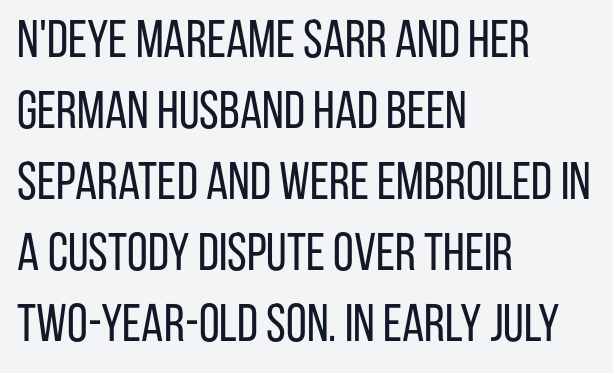
The image shows 53 px regular-weight, condensed sans-serif type, upright; set left-aligned, normal line spacing (1.34x), normal letter spacing, not underlined; low stroke contrast and a large x-height.
